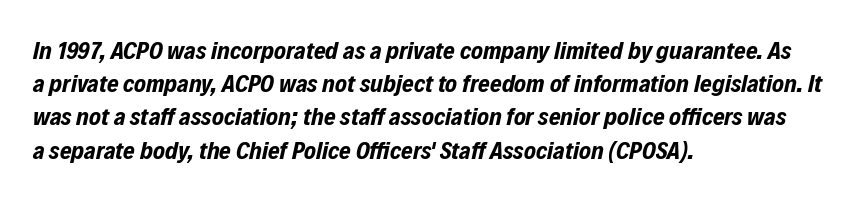
The area under the type is left untouched. Would a proofreader flag this as italicized? Yes. Tracking here is standard; glyphs follow each other at the usual distance. Visually the block forms a straight wall on the left and a jagged coastline on the right. A dark, heavy texture on the line: the type is bold. Evenly set lines give the paragraph a standard silhouette.
